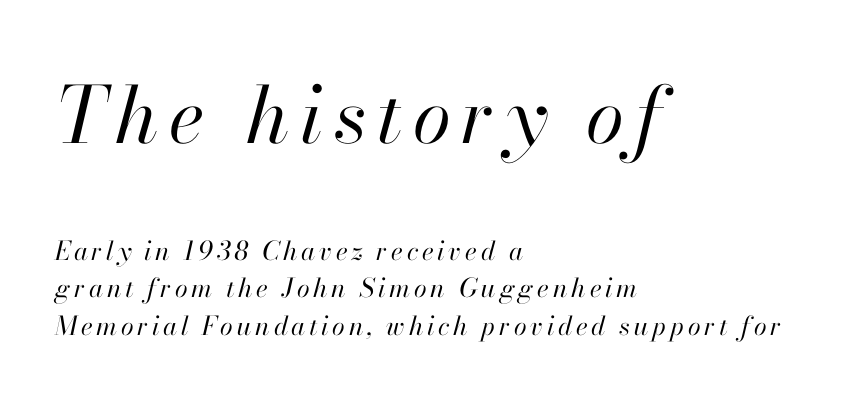
Q: Is the text bold? A: No.
Q: Is the text italic (slanted)? A: Yes, it leans right by about 13 degrees.
Q: Is the text underlined? A: No.
Q: How is the paragraph aligned? A: Left-aligned.
Q: Is the spacing between lines tight, normal or loose? A: Normal.
Q: Which block of text is set in a larger size, the first (top) or the second (bottom)? A: The first (top) one.
Q: Width (condensed, normal, or wide)? A: Normal.
Q: Stroke contrast? A: High.
Q: x-height? A: Small.
Q: Monospaced? A: No.
